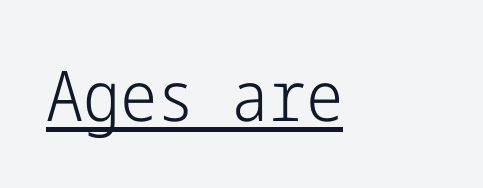
{"serif": "no", "italic": "no", "bold": "no", "weight": "light", "width": "condensed", "stroke_contrast": "low", "x_height": "medium", "underline": "yes", "letter_spacing": "normal", "letter_spacing_em": 0.0, "glyph_px": 70}
